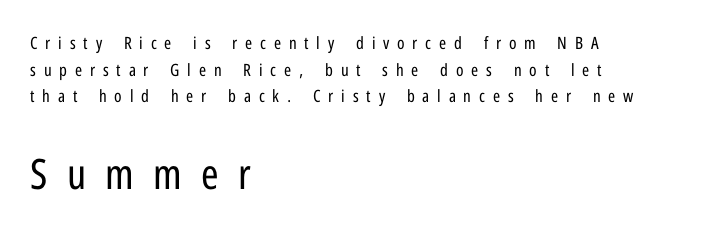
The image shows 42 px regular-weight, condensed sans-serif type, upright; set left-aligned, normal line spacing (1.57x), unusually wide letter spacing (+0.46 em), not underlined; the second (bottom) block is 2.47x larger; low stroke contrast and a medium x-height.
